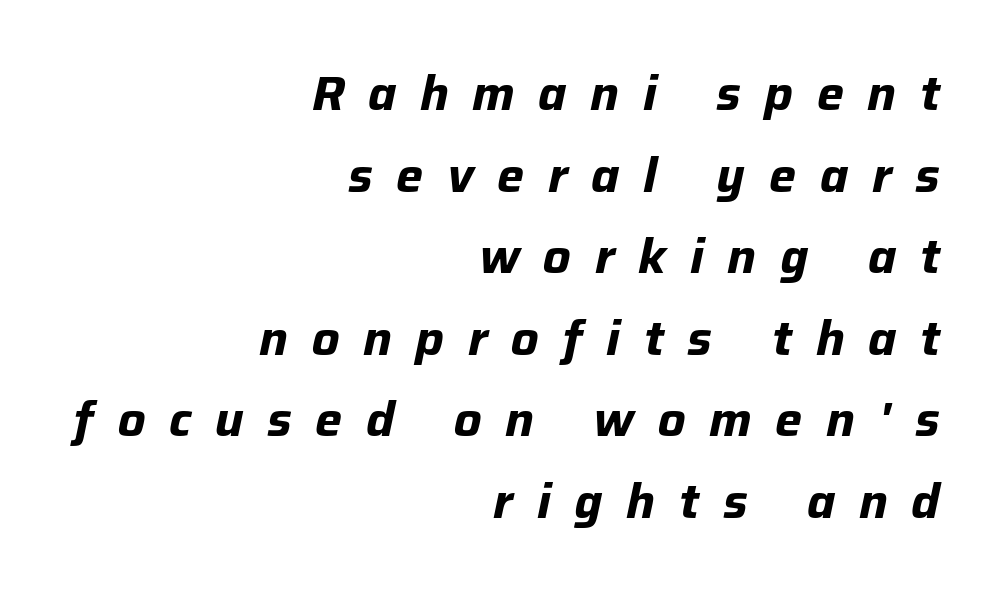
You could only call the tracking loose — the letters float apart. Proportional: the letters do not fall into vertical columns. Visually the block forms a straight wall on the right and a jagged coastline on the left. The space between consecutive lines is moderate. The strokes are fattened all the way to bold.
